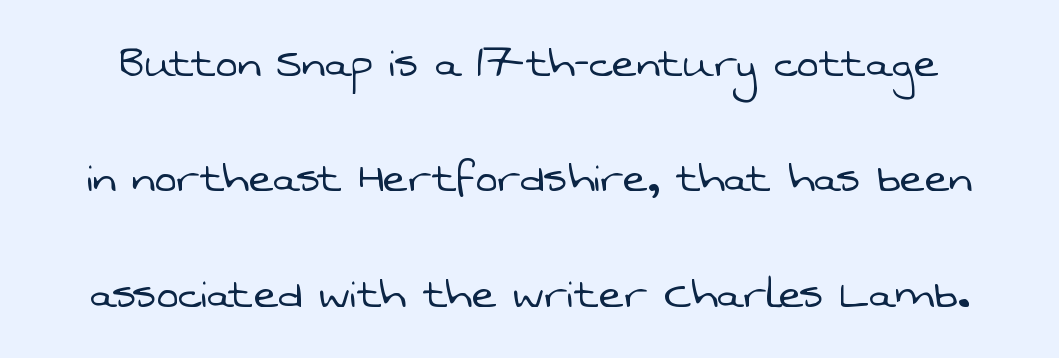
Q: Is the text bold? A: No.
Q: Is the typeface a serif or a sans-serif typeface? A: Sans-serif.
Q: Is the text underlined? A: No.
Q: Is the spacing between letters normal or unusually wide? A: Normal.
Q: Is the spacing between lines tight, normal or loose? A: Loose.
Q: Width (condensed, normal, or wide)? A: Normal.
Q: Stroke contrast? A: Low.
Q: x-height? A: Medium.
Q: Monospaced? A: No.
